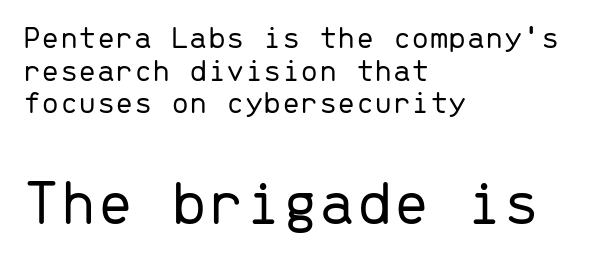
The image shows 66 px light sans-serif type, upright, monospaced; set left-aligned, tight line spacing (0.99x), normal letter spacing, not underlined; the second (bottom) block is 2.0x larger; low stroke contrast and a medium x-height.
